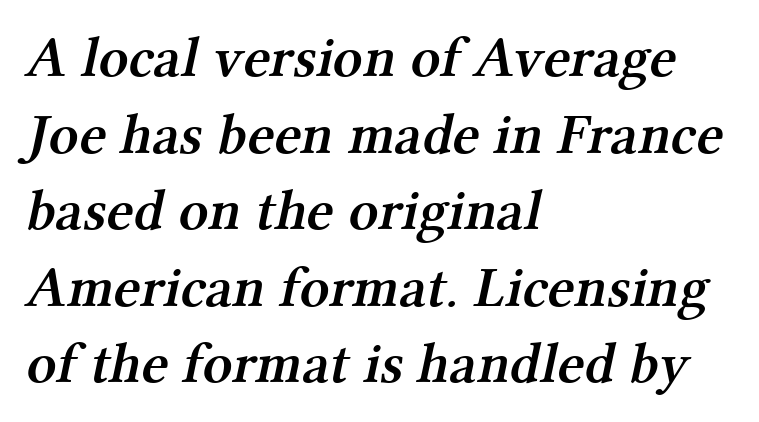
The face used here is proportionally spaced, like ordinary book or web type. Rule under the text: the space is simply empty. As a designer I'd log this as weight 600, semibold. Is this a sans? No — the strokes have serifs.
